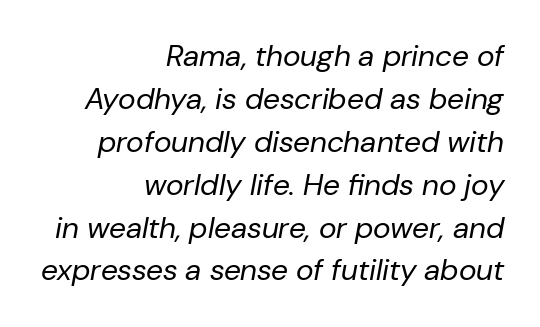
{"italic": "yes", "lean": "right", "slant_degrees": 10, "bold": "no", "weight": "regular", "width": "normal", "stroke_contrast": "low", "x_height": "medium", "monospaced": "no", "underline": "no", "align": "right", "line_spacing": "normal", "line_spacing_ratio": 1.43, "letter_spacing": "normal", "letter_spacing_em": 0.0, "glyph_px": 30}
